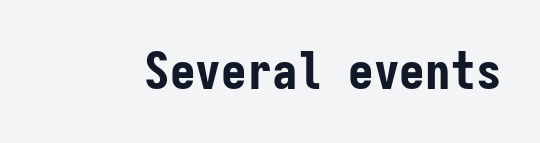
Q: Is the text bold? A: Yes.
Q: Is the text italic (slanted)? A: No, it is upright.
Q: Is the typeface a serif or a sans-serif typeface? A: Sans-serif.
Q: Is the text underlined? A: No.
Q: Is the spacing between letters normal or unusually wide? A: Normal.
Q: Width (condensed, normal, or wide)? A: Condensed.
Q: Stroke contrast? A: Low.
Q: x-height? A: Medium.
Q: Monospaced? A: Yes.
